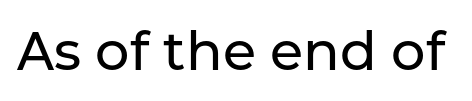
Check under the words: just untouched page. Observe the ordinary spacing: letters are neighbours, not strangers. The type family on display is of the sans-serif kind. Here the designer chose a conventional face with non-uniform glyph widths. The typography opts for an upright posture over an oblique one.
